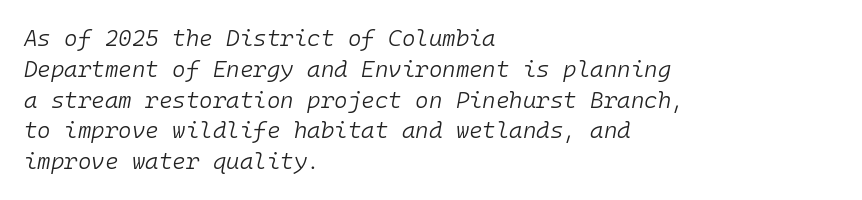
Q: Is the text bold? A: No.
Q: Is the text italic (slanted)? A: Yes, it leans right by about 10 degrees.
Q: Is the text underlined? A: No.
Q: How is the paragraph aligned? A: Left-aligned.
Q: Is the spacing between letters normal or unusually wide? A: Normal.
Q: Is the spacing between lines tight, normal or loose? A: Normal.
